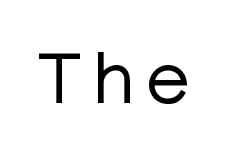
Weight: regular or lighter. A sans-serif font was chosen for this passage. A typesetter would call this proportional, since set widths differ per character. Unmarked baselines from the first word to the last.
